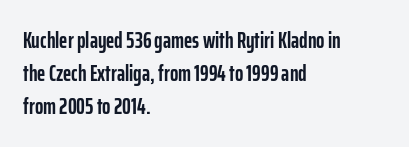
Q: Is the text bold? A: Yes.
Q: Is the text italic (slanted)? A: No, it is upright.
Q: Is the text underlined? A: No.
Q: How is the paragraph aligned? A: Left-aligned.
Q: Is the spacing between letters normal or unusually wide? A: Normal.
Q: Is the spacing between lines tight, normal or loose? A: Normal.
